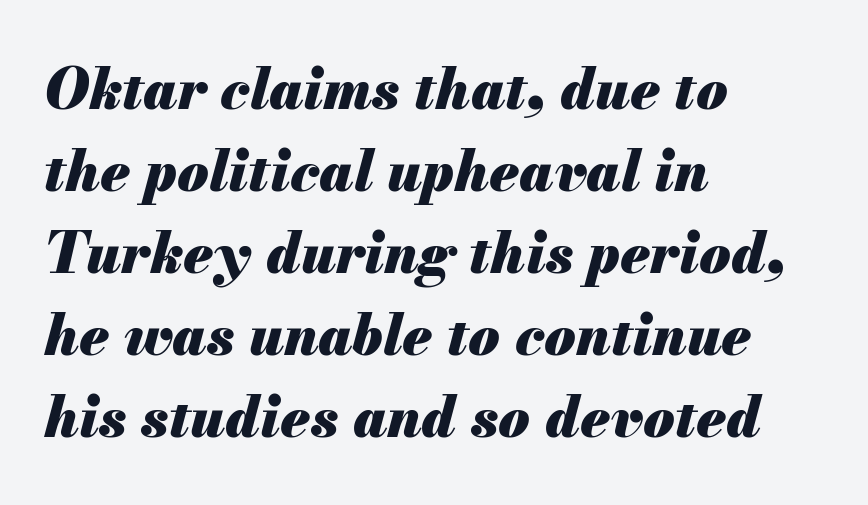
The image shows 57 px heavy type, italic (leaning right); set left-aligned, normal line spacing (1.44x), normal letter spacing, not underlined; medium stroke contrast and a small x-height.
